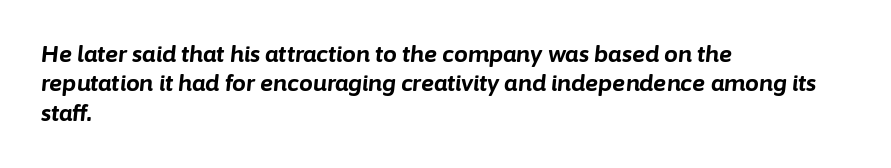
{"italic": "yes", "lean": "right", "slant_degrees": 6, "bold": "yes", "underline": "no", "align": "left", "line_spacing": "normal", "line_spacing_ratio": 1.34, "letter_spacing": "normal", "letter_spacing_em": 0.0, "glyph_px": 22}
